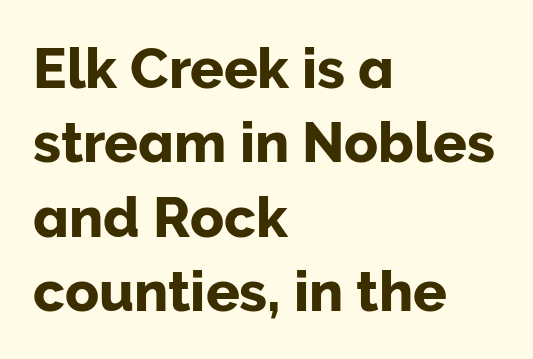
Q: Is the text italic (slanted)? A: No, it is upright.
Q: Is the typeface a serif or a sans-serif typeface? A: Sans-serif.
Q: Is the text underlined? A: No.
Q: How is the paragraph aligned? A: Left-aligned.
Q: Is the spacing between letters normal or unusually wide? A: Normal.
Q: Is the spacing between lines tight, normal or loose? A: Normal.
Q: Width (condensed, normal, or wide)? A: Normal.
Q: Stroke contrast? A: Low.
Q: x-height? A: Medium.
Q: Monospaced? A: No.
